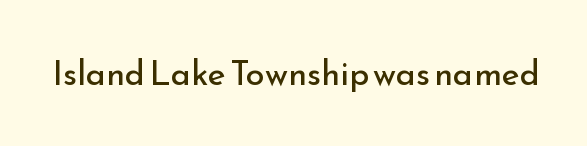
A typesetter would call this zero additional tracking. Has an underline been added? It has not. The font is comparable to plain body text, perhaps lighter. This sample uses a sans-serif face. A typesetter would call this proportional, since set widths differ per character. Tall strokes in this sample are plumb rather than angled.
